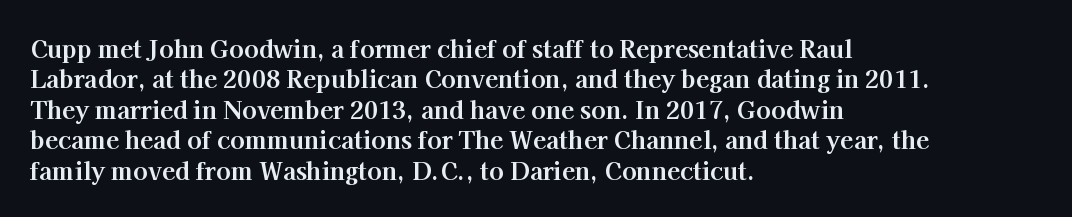
The image shows 24 px bold type, upright; set left-aligned, normal line spacing (1.27x), normal letter spacing, not underlined.
